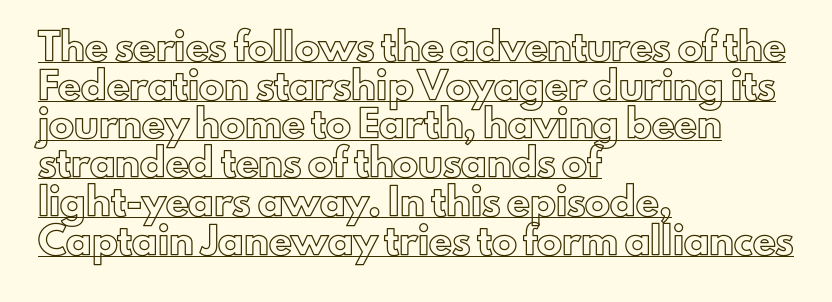
The image shows 25 px text type, upright; set left-aligned, normal line spacing (1.55x), normal letter spacing, underlined.
